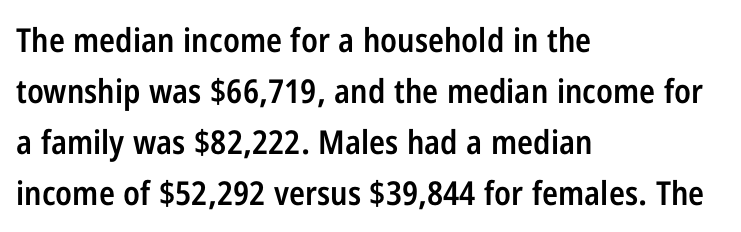
Q: Is the text bold? A: Semi-bold.
Q: Is the text italic (slanted)? A: No, it is upright.
Q: Is the typeface a serif or a sans-serif typeface? A: Sans-serif.
Q: Is the text underlined? A: No.
Q: How is the paragraph aligned? A: Left-aligned.
Q: Is the spacing between letters normal or unusually wide? A: Normal.
Q: Is the spacing between lines tight, normal or loose? A: Normal.
Q: Width (condensed, normal, or wide)? A: Condensed.
Q: Stroke contrast? A: Low.
Q: x-height? A: Medium.
Q: Monospaced? A: No.
